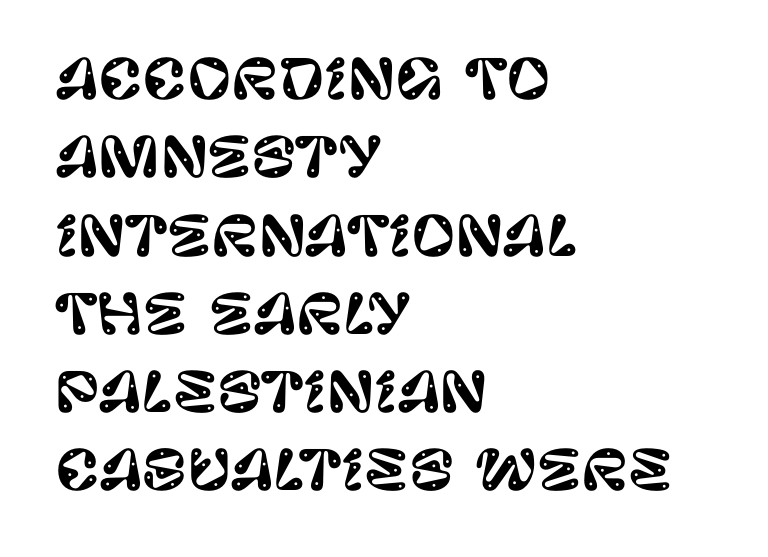
{"serif": "no", "width": "normal", "stroke_contrast": "low", "x_height": "large", "monospaced": "no", "underline": "no", "align": "left", "line_spacing": "normal", "line_spacing_ratio": 1.45, "letter_spacing": "normal", "letter_spacing_em": 0.0, "glyph_px": 54}
